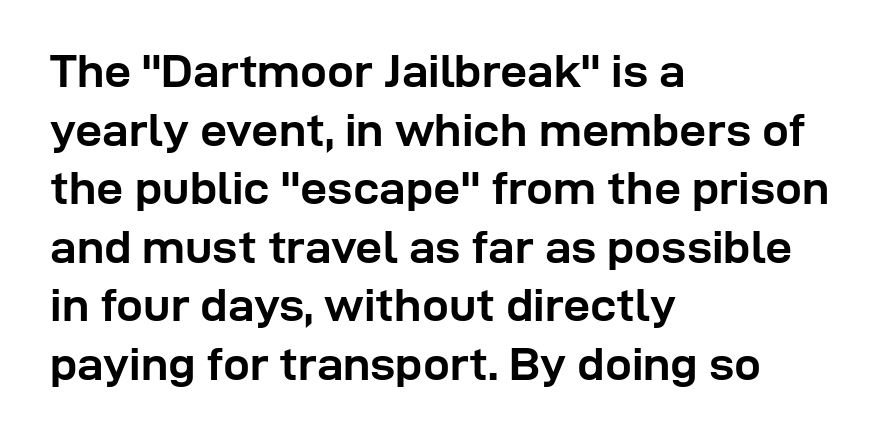
Q: Is the text bold? A: Yes.
Q: Is the text italic (slanted)? A: No, it is upright.
Q: Is the typeface a serif or a sans-serif typeface? A: Sans-serif.
Q: Is the text underlined? A: No.
Q: How is the paragraph aligned? A: Left-aligned.
Q: Is the spacing between letters normal or unusually wide? A: Normal.
Q: Width (condensed, normal, or wide)? A: Normal.
Q: Stroke contrast? A: Low.
Q: x-height? A: Medium.
Q: Monospaced? A: No.
